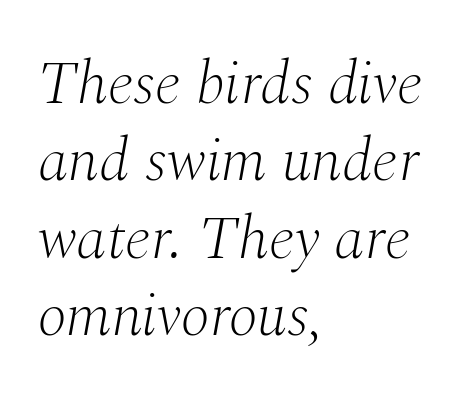
{"serif": "yes", "italic": "yes", "lean": "right", "slant_degrees": 10, "bold": "no", "weight": "light", "width": "normal", "stroke_contrast": "medium", "x_height": "medium", "monospaced": "no", "underline": "no", "align": "left", "line_spacing": "normal", "line_spacing_ratio": 1.27, "letter_spacing": "normal", "letter_spacing_em": 0.0, "glyph_px": 61}
